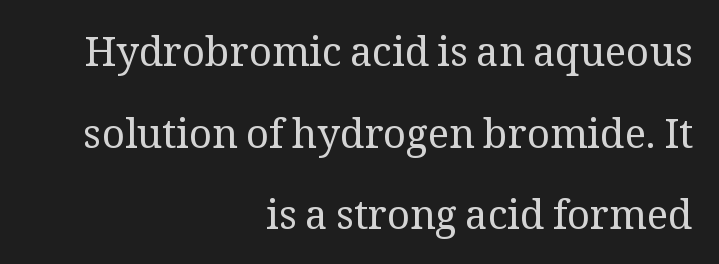
Q: Is the text bold? A: No.
Q: Is the text italic (slanted)? A: No, it is upright.
Q: Is the typeface a serif or a sans-serif typeface? A: Serif.
Q: Is the text underlined? A: No.
Q: How is the paragraph aligned? A: Right-aligned.
Q: Is the spacing between letters normal or unusually wide? A: Normal.
Q: Is the spacing between lines tight, normal or loose? A: Loose.
Q: Width (condensed, normal, or wide)? A: Normal.
Q: Stroke contrast? A: Medium.
Q: x-height? A: Medium.
Q: Monospaced? A: No.
